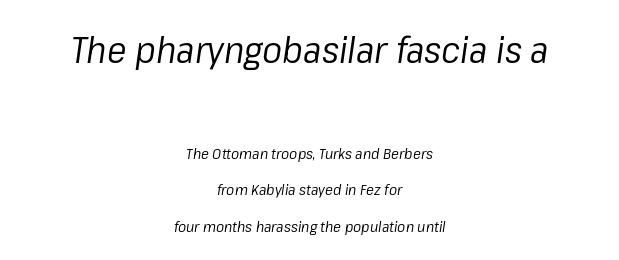
The image shows 37 px regular-weight type, italic (leaning right); set centered, loose line spacing (2.42x), normal letter spacing, not underlined; the first (top) block is 2.47x larger; low stroke contrast and a medium x-height.
